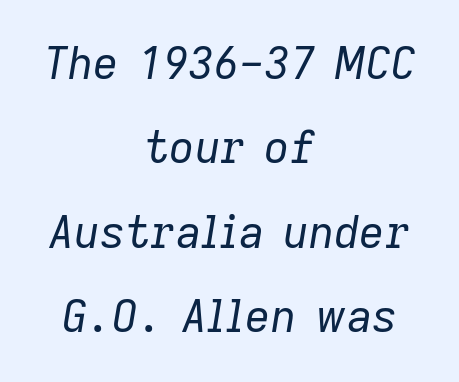
The image shows 44 px regular-weight type, italic (leaning right); set centered, loose line spacing (1.92x), normal letter spacing, not underlined; low stroke contrast and a medium x-height.
